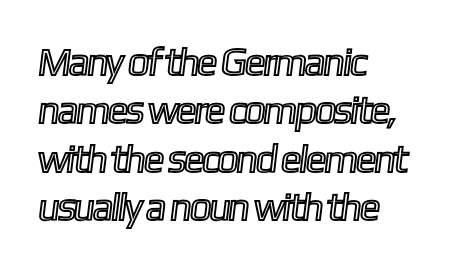
The letters sit at their default tracking, neither squeezed nor spread. Nobody drew a line under any word here. A classic flush-left, rag-right setting is used for this passage. Varying glyph widths throughout — classic text-font behaviour.
